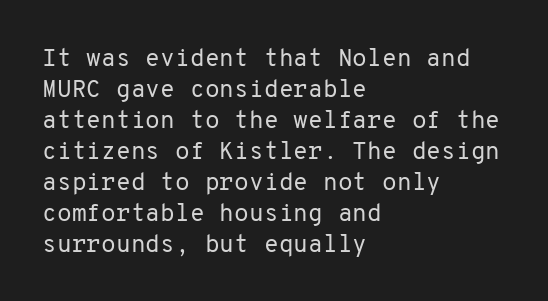
The image shows 24 px text type, upright; set left-aligned, normal line spacing (1.29x), normal letter spacing, not underlined.
